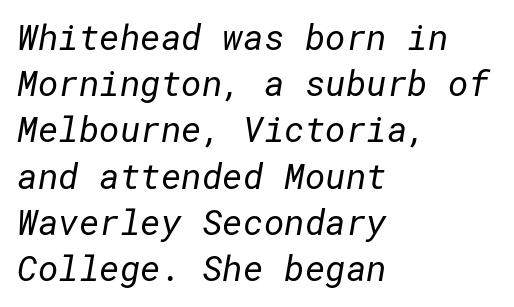
Underline: absent. The ragged edge is on the right, which tells us the setting is flush left. The block of text has a typical density, with ordinary space between rows. Glyph-to-glyph distance matches everyday printed text. A light-to-regular cut is what we see here. Nope, no serifs anywhere on these letters.
